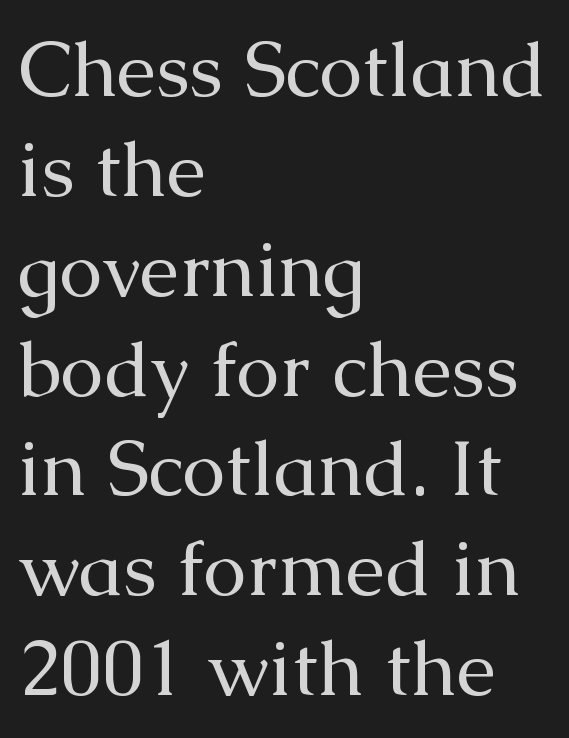
The string is rendered with underlining switched off. Visually the block forms a straight wall on the left and a jagged coastline on the right. Are there feet on the stems? There are — it's a serif. Designer's note — italics off, roman on.
